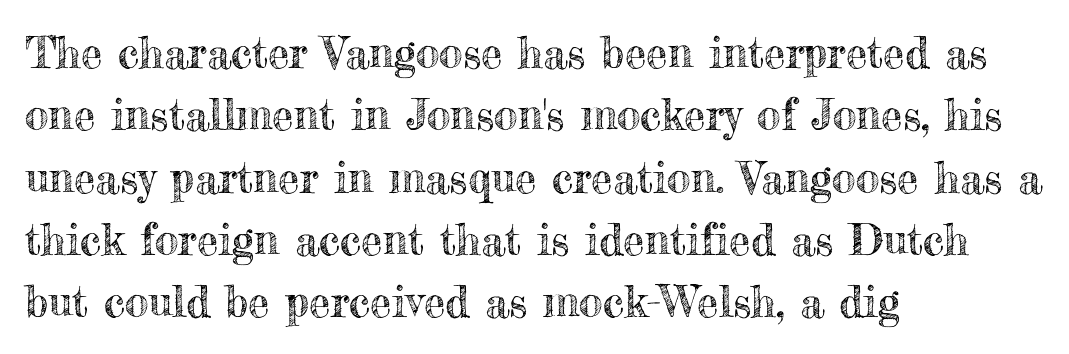
{"italic": "no", "width": "normal", "x_height": "small", "monospaced": "no", "underline": "no", "align": "left", "line_spacing": "normal", "line_spacing_ratio": 1.45, "letter_spacing": "normal", "letter_spacing_em": 0.0, "glyph_px": 43}
